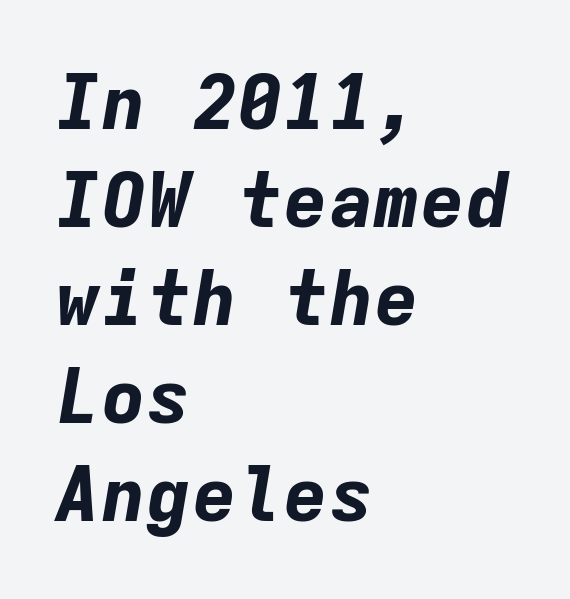
{"italic": "yes", "lean": "right", "slant_degrees": 9, "bold": "yes", "weight": "bold", "width": "normal", "stroke_contrast": "low", "x_height": "medium", "monospaced": "yes", "underline": "no", "align": "left", "line_spacing": "normal", "line_spacing_ratio": 1.29, "letter_spacing": "normal", "letter_spacing_em": 0.0, "glyph_px": 76}
